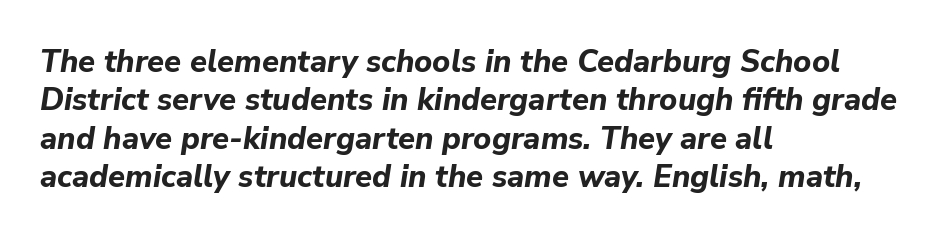
{"italic": "yes", "lean": "right", "slant_degrees": 9, "bold": "yes", "weight": "bold", "width": "normal", "stroke_contrast": "low", "x_height": "medium", "monospaced": "no", "underline": "no", "align": "left", "line_spacing_ratio": 1.24, "letter_spacing": "normal", "letter_spacing_em": 0.0, "glyph_px": 31}
